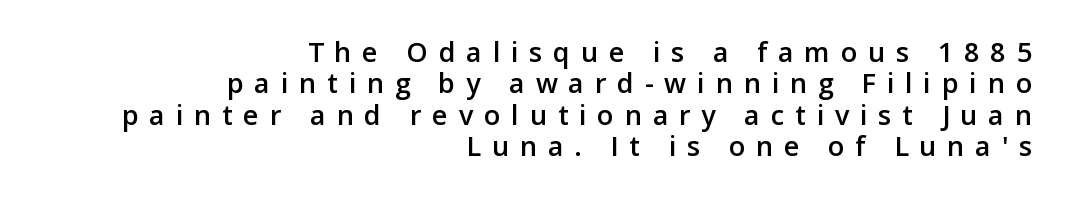
The image shows 27 px text type, upright; set right-aligned, line spacing 1.16x, unusually wide letter spacing (+0.4 em), not underlined.
